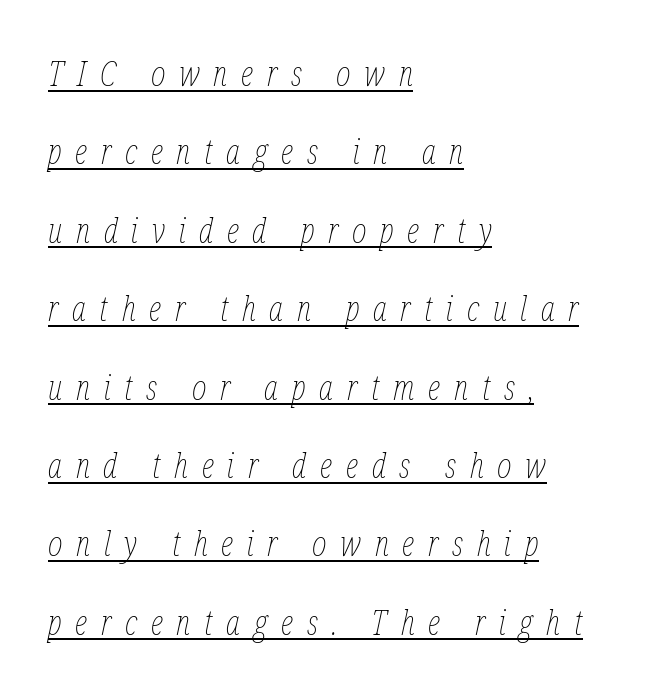
Note the varied advance widths — an 'i' is clearly narrower than an 'm'. The passage shown has open, widely tracked lettering throughout. No heavy texture on the line: the type isn't bold. The specimen includes a rule beneath the text block's lines. The typesetter chose a ragged-right arrangement here. Students, observe: this is what heavily led, spacious text looks like.
